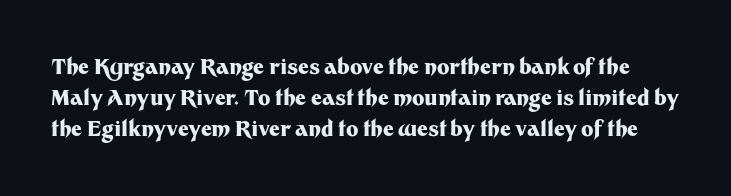
Q: Is the text bold? A: Yes.
Q: Is the text italic (slanted)? A: No, it is upright.
Q: Is the text underlined? A: No.
Q: Is the spacing between letters normal or unusually wide? A: Normal.
Q: Is the spacing between lines tight, normal or loose? A: Normal.
